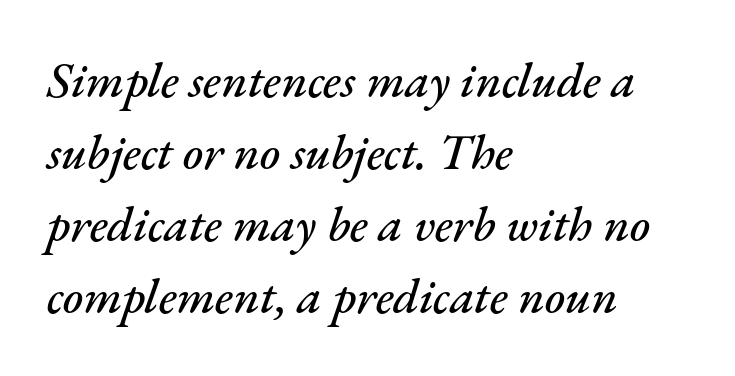
These lines keep a tight, regular rhythm from letter to letter. Looking at the ascenders, they clearly lean. Regarding leading, the lines here are spaced in the standard way. Character widths vary here, with narrow letters taking less room than wide ones.
